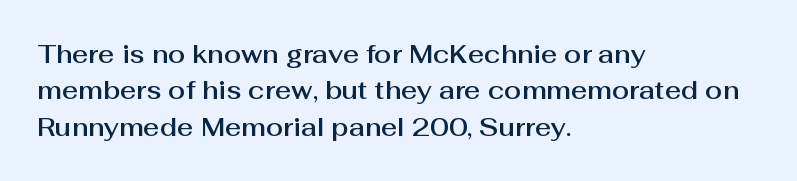
{"italic": "no", "underline": "no", "align": "left", "line_spacing": "normal", "line_spacing_ratio": 1.46, "letter_spacing": "normal", "letter_spacing_em": 0.0, "glyph_px": 25}
